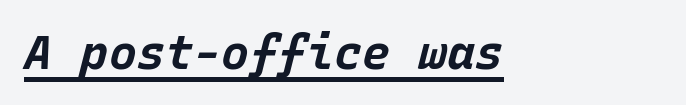
The image shows 47 px bold type, italic (leaning right), monospaced; set normal letter spacing, underlined; low stroke contrast and a large x-height.
